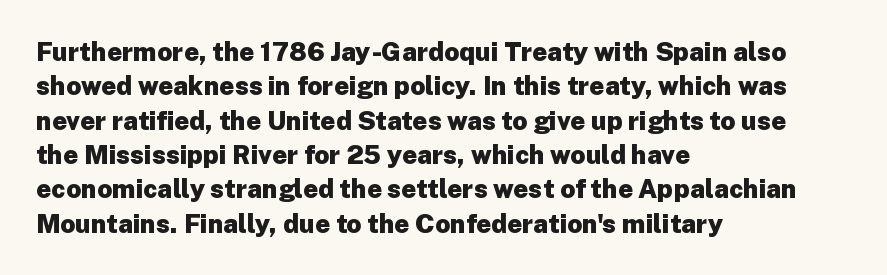
{"italic": "no", "bold": "yes", "underline": "no", "align": "left", "line_spacing": "normal", "line_spacing_ratio": 1.32, "letter_spacing": "normal", "letter_spacing_em": 0.0, "glyph_px": 26}
